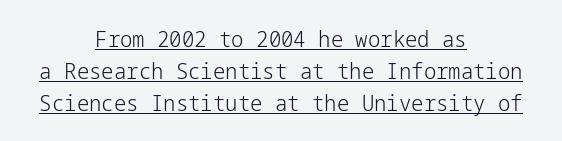
Q: Is the text bold? A: No.
Q: Is the text italic (slanted)? A: No, it is upright.
Q: Is the text underlined? A: Yes.
Q: How is the paragraph aligned? A: Centered.
Q: Is the spacing between letters normal or unusually wide? A: Normal.
Q: Is the spacing between lines tight, normal or loose? A: Normal.
